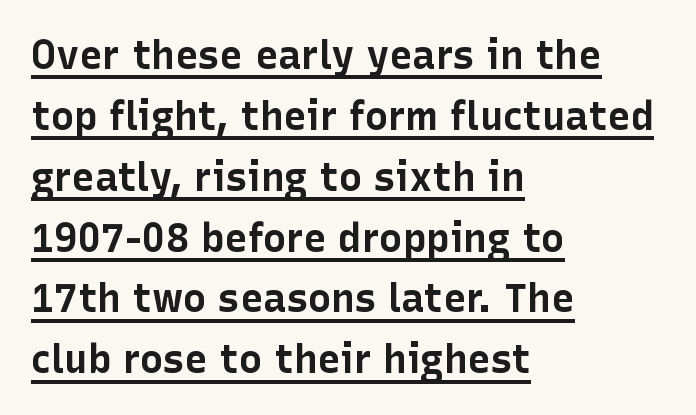
A rule runs beneath these lines of type. Here the designer chose a conventional face with non-uniform glyph widths. Every row of glyphs begins at an identical x-position on the left. Strong, thick strokes mark this as bold type.
